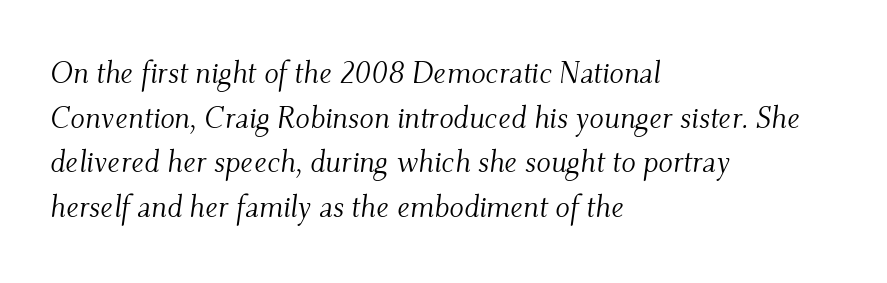
Q: Is the text bold? A: No.
Q: Is the text italic (slanted)? A: Yes, it leans right by about 9 degrees.
Q: Is the typeface a serif or a sans-serif typeface? A: Serif.
Q: Is the text underlined? A: No.
Q: How is the paragraph aligned? A: Left-aligned.
Q: Is the spacing between letters normal or unusually wide? A: Normal.
Q: Is the spacing between lines tight, normal or loose? A: Normal.
Q: Width (condensed, normal, or wide)? A: Normal.
Q: Stroke contrast? A: Medium.
Q: x-height? A: Small.
Q: Monospaced? A: No.
